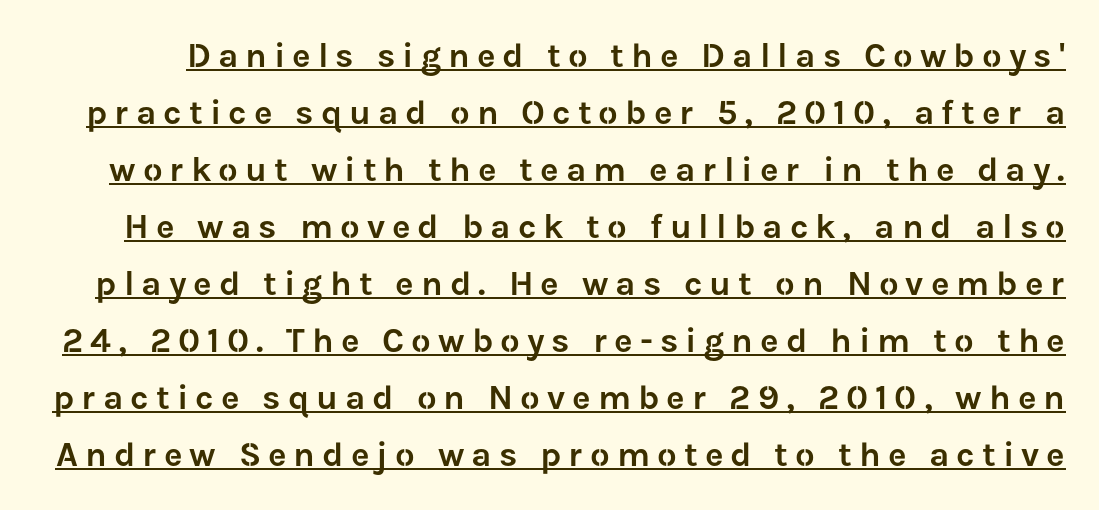
These characters rest on top of a visible drawn line. The type family on display is of the sans-serif kind. The passage shown has open, widely tracked lettering throughout. Do the letters lean? They stand straight. Think of a printed novel: that variable character pitch is what you see here. The lines sit at an ordinary, default distance from one another.
